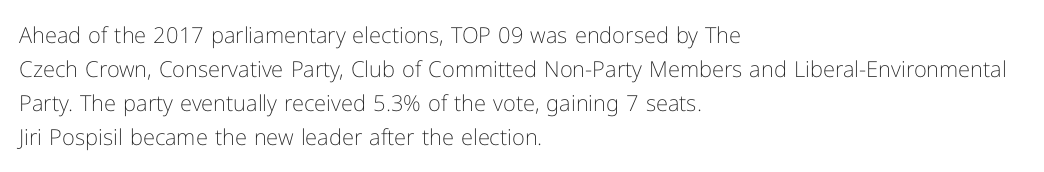
{"italic": "no", "bold": "no", "underline": "no", "align": "left", "line_spacing": "normal", "line_spacing_ratio": 1.54, "letter_spacing": "normal", "letter_spacing_em": 0.0, "glyph_px": 22}
